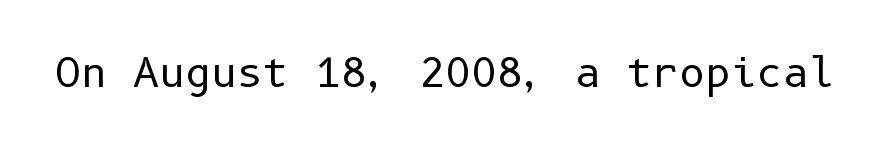
The image shows 40 px regular-weight sans-serif type, upright; set normal letter spacing, not underlined; low stroke contrast and a medium x-height.
